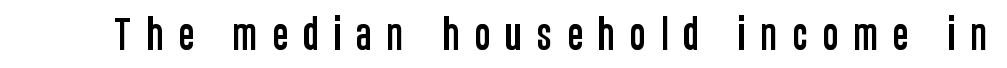
Q: Is the text italic (slanted)? A: No, it is upright.
Q: Is the typeface a serif or a sans-serif typeface? A: Sans-serif.
Q: Is the text underlined? A: No.
Q: Is the spacing between letters normal or unusually wide? A: Unusually wide.
Q: Width (condensed, normal, or wide)? A: Condensed.
Q: Stroke contrast? A: Low.
Q: x-height? A: Large.
Q: Monospaced? A: No.
